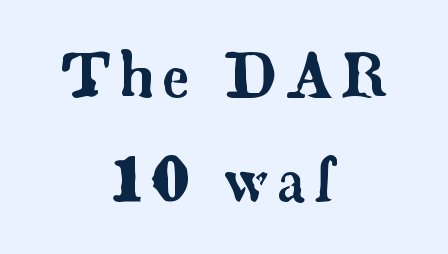
{"serif": "yes", "italic": "no", "width": "normal", "stroke_contrast": "low", "x_height": "small", "monospaced": "no", "underline": "no", "align": "center", "line_spacing_ratio": 1.74, "glyph_px": 60}
